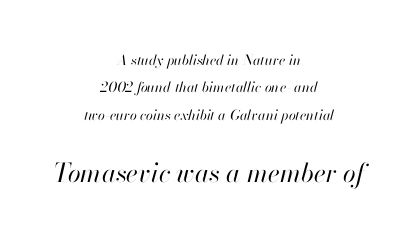
{"italic": "yes", "lean": "right", "slant_degrees": 13, "bold": "no", "underline": "no", "align": "center", "line_spacing": "loose", "line_spacing_ratio": 1.96, "letter_spacing": "normal", "letter_spacing_em": 0.0, "larger_block": "second", "size_ratio": 1.86, "glyph_px": 26}
